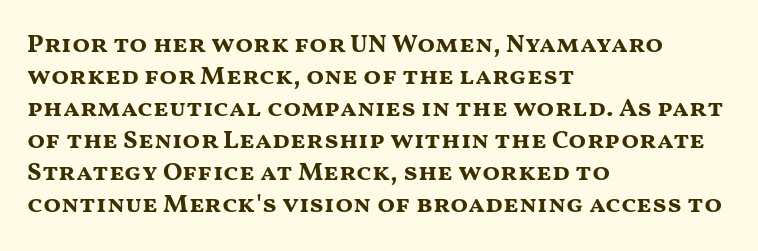
{"italic": "no", "bold": "yes", "underline": "no", "align": "left", "line_spacing_ratio": 1.23, "letter_spacing": "normal", "letter_spacing_em": 0.0, "glyph_px": 26}
